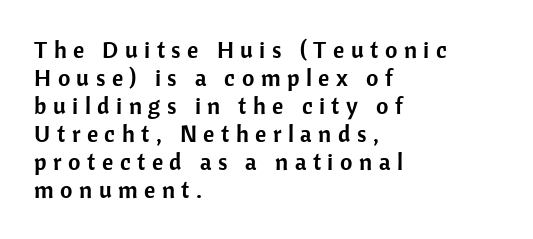
The image shows 24 px text type, upright; set left-aligned, line spacing 1.17x, unusually wide letter spacing (+0.27 em), not underlined.
